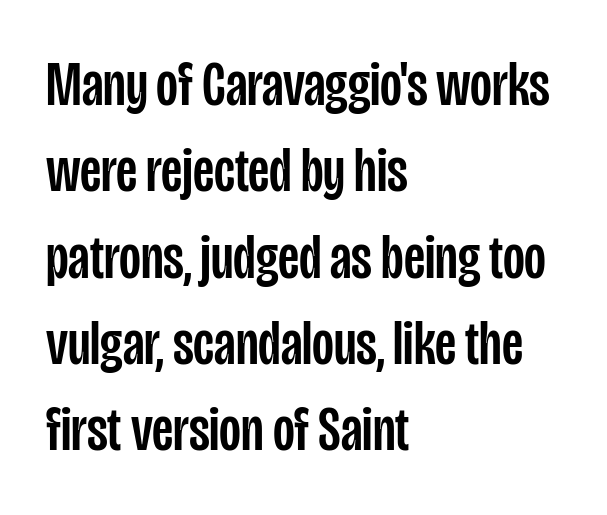
Notice how the stems are strictly vertical — no italics here. Caption: standard tracking, unaltered. Leading matches the norm, producing a regular column. Stroke terminals: plain, sans-serif. Proportional: the letters do not fall into vertical columns.
